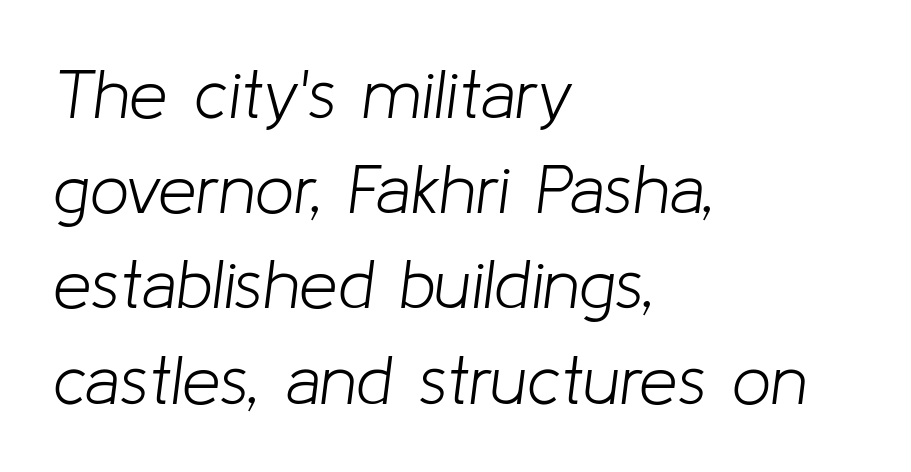
The image shows 69 px light type, italic (leaning right); set left-aligned, normal line spacing (1.38x), normal letter spacing, not underlined; low stroke contrast and a medium x-height.
